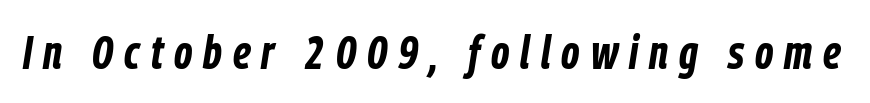
The image shows 47 px bold, condensed type, italic (leaning right); set unusually wide letter spacing (+0.23 em), not underlined; low stroke contrast and a medium x-height.
